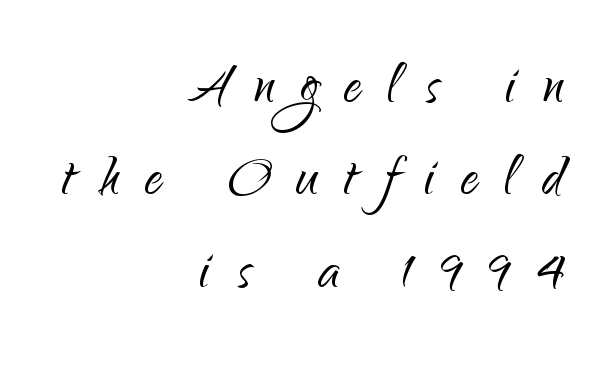
The weight would be labelled regular, book, light, or lighter still. Baseline-to-baseline distance is the conventional proportion of letter height. Only glyphs here, with clear space below each row.
